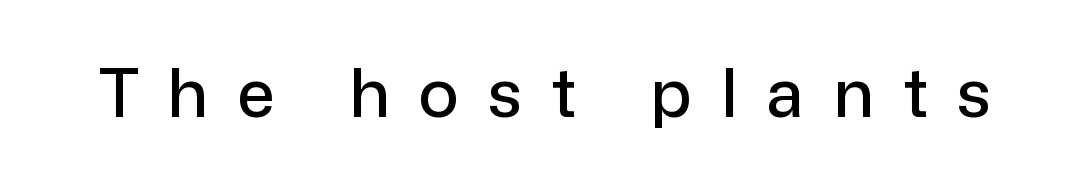
The image shows 67 px sans-serif type, upright; set unusually wide letter spacing (+0.44 em), not underlined; low stroke contrast and a medium x-height.
